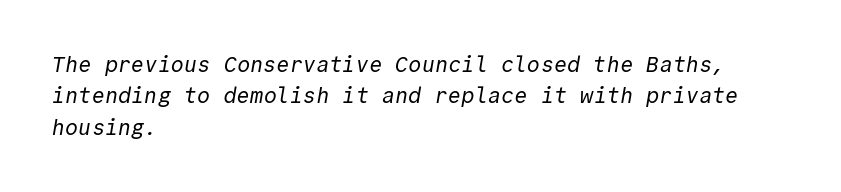
The image shows 22 px text type; set left-aligned, normal line spacing (1.43x), normal letter spacing, not underlined.
